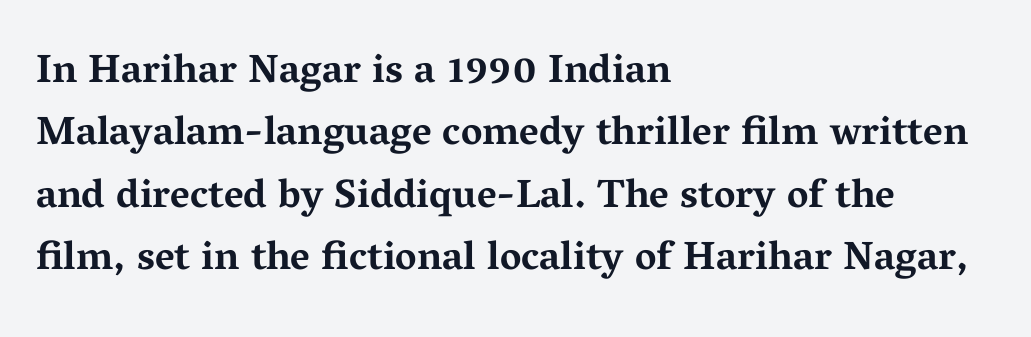
The image shows 40 px bold, wide serif type, upright; set left-aligned, normal line spacing (1.56x), normal letter spacing, not underlined; medium stroke contrast and a medium x-height.
